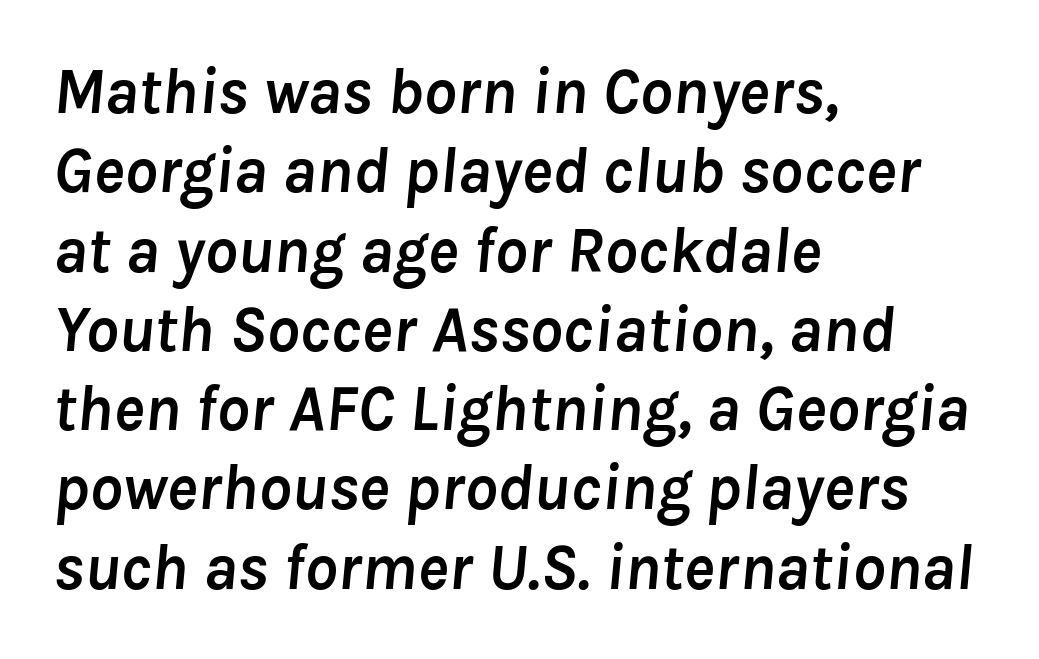
A typesetter would call this proportional, since set widths differ per character. All the whitespace from short lines collects on the right. The axis of the letterforms is tilted away from vertical. The space directly below the letters is spotless. Compared with typical body copy, the letter spacing here is the same. I'd describe the lettering as bold — thick and assertive.
